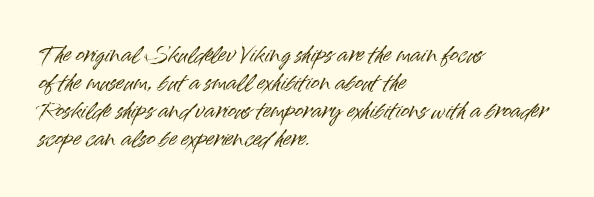
{"underline": "no", "align": "left", "line_spacing": "normal", "line_spacing_ratio": 1.34, "letter_spacing": "normal", "letter_spacing_em": 0.0, "glyph_px": 21}
